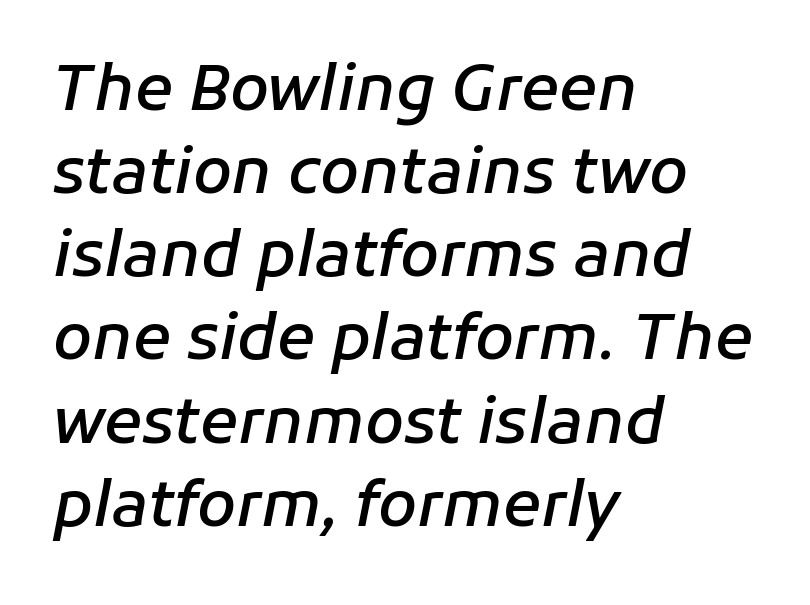
{"italic": "yes", "lean": "right", "slant_degrees": 11, "bold": "semi", "weight": "semibold", "width": "normal", "stroke_contrast": "low", "x_height": "medium", "monospaced": "no", "underline": "no", "align": "left", "line_spacing": "normal", "line_spacing_ratio": 1.32, "letter_spacing": "normal", "letter_spacing_em": 0.0, "glyph_px": 63}
